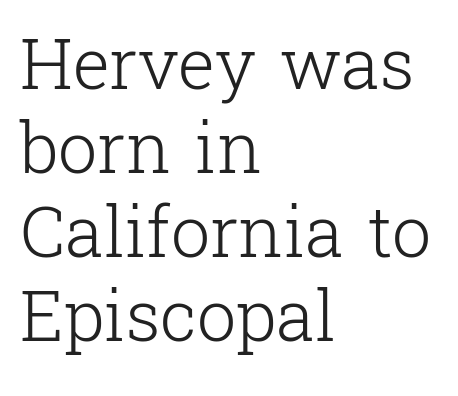
Q: Is the text bold? A: No.
Q: Is the text italic (slanted)? A: No, it is upright.
Q: Is the typeface a serif or a sans-serif typeface? A: Serif.
Q: Is the text underlined? A: No.
Q: How is the paragraph aligned? A: Left-aligned.
Q: Is the spacing between letters normal or unusually wide? A: Normal.
Q: Width (condensed, normal, or wide)? A: Normal.
Q: Stroke contrast? A: Low.
Q: x-height? A: Medium.
Q: Monospaced? A: No.
